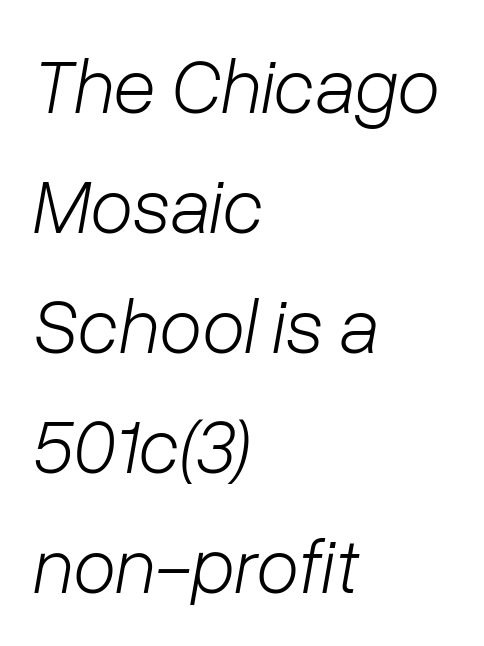
{"italic": "yes", "lean": "right", "slant_degrees": 10, "bold": "no", "weight": "light", "width": "normal", "stroke_contrast": "low", "x_height": "medium", "monospaced": "no", "underline": "no", "align": "left", "line_spacing": "normal", "line_spacing_ratio": 1.54, "letter_spacing": "normal", "letter_spacing_em": 0.0, "glyph_px": 78}
